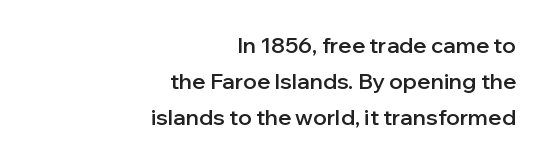
{"italic": "no", "bold": "semi", "underline": "no", "align": "right", "line_spacing": "normal", "line_spacing_ratio": 1.63, "letter_spacing": "normal", "letter_spacing_em": 0.0, "glyph_px": 22}
